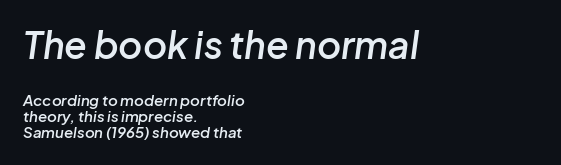
The image shows 37 px semibold type, italic (leaning right); set left-aligned, tight line spacing (1.05x), normal letter spacing, not underlined; the first (top) block is 2.47x larger; low stroke contrast and a medium x-height.
